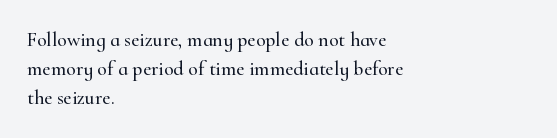
The image shows 20 px text type, upright; set left-aligned, normal line spacing (1.46x), normal letter spacing, not underlined.
